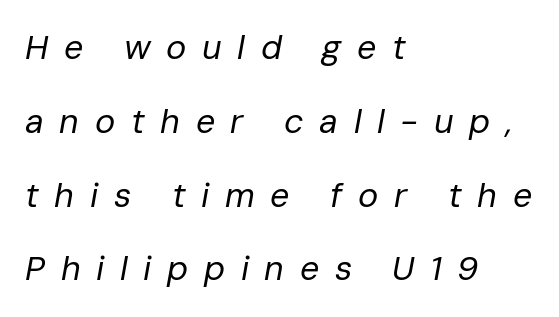
{"italic": "yes", "lean": "right", "slant_degrees": 10, "bold": "no", "weight": "regular", "width": "normal", "stroke_contrast": "low", "x_height": "medium", "monospaced": "no", "underline": "no", "align": "left", "line_spacing": "loose", "line_spacing_ratio": 2.17, "letter_spacing": "wide", "letter_spacing_em": 0.46, "glyph_px": 34}
